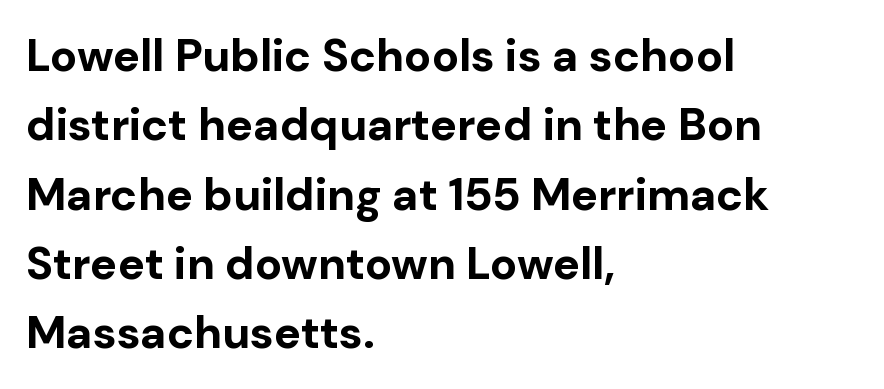
{"serif": "no", "italic": "no", "bold": "yes", "weight": "bold", "width": "normal", "stroke_contrast": "low", "x_height": "medium", "monospaced": "no", "underline": "no", "align": "left", "line_spacing": "normal", "line_spacing_ratio": 1.54, "letter_spacing": "normal", "letter_spacing_em": 0.0, "glyph_px": 45}
